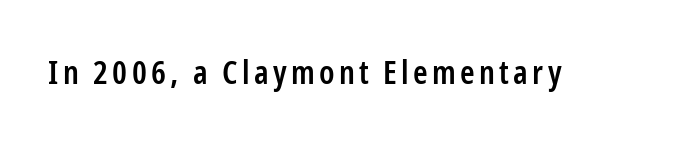
{"serif": "no", "italic": "no", "bold": "semi", "weight": "semibold", "width": "condensed", "stroke_contrast": "low", "x_height": "medium", "monospaced": "no", "underline": "no", "glyph_px": 33}
